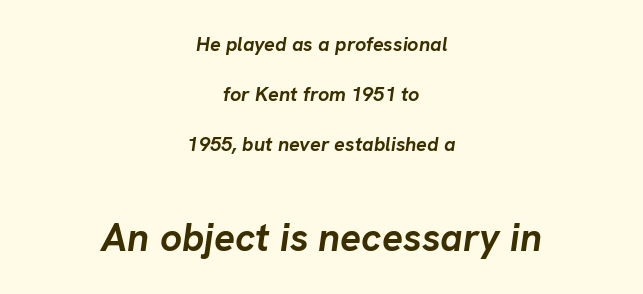
{"italic": "yes", "lean": "right", "slant_degrees": 8, "bold": "yes", "weight": "semibold", "width": "normal", "stroke_contrast": "low", "x_height": "medium", "monospaced": "no", "underline": "no", "align": "center", "line_spacing": "loose", "line_spacing_ratio": 2.49, "letter_spacing": "normal", "letter_spacing_em": 0.0, "larger_block": "second", "size_ratio": 1.95, "glyph_px": 39}
